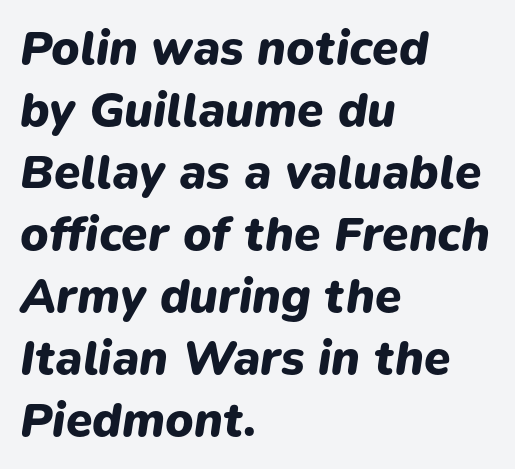
Designer's note — italics engaged. Chunky letters — that's bold for sure. In terms of letterspacing, this is plain default setting. A classic flush-left, rag-right setting is used for this passage. The letters advance in unequal steps, a hallmark of proportional type.
